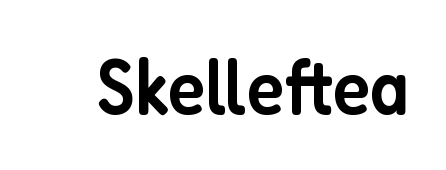
The image shows 79 px semibold, condensed sans-serif type, upright; set normal letter spacing, not underlined; low stroke contrast and a medium x-height.
